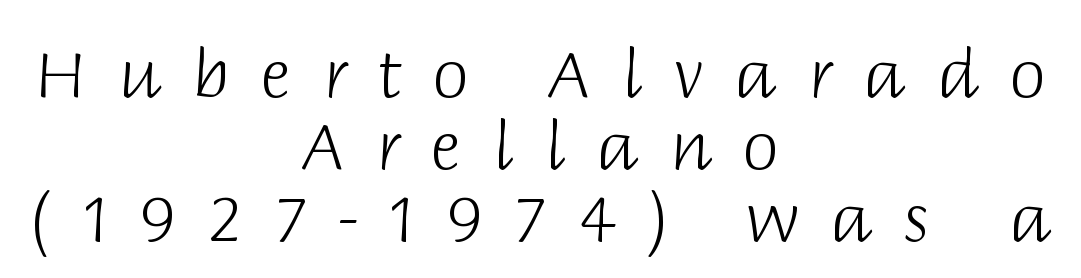
The image shows 66 px light sans-serif type, upright; set centered, tight line spacing (1.09x), unusually wide letter spacing (+0.47 em), not underlined; low stroke contrast and a large x-height.
